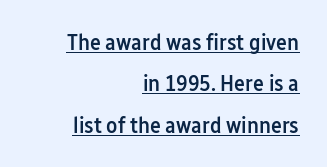
{"italic": "no", "bold": "semi", "underline": "yes", "align": "right", "line_spacing_ratio": 1.8, "letter_spacing": "normal", "letter_spacing_em": 0.0, "glyph_px": 23}
